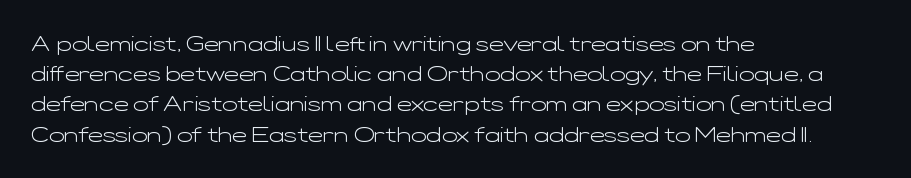
Q: Is the text bold? A: No.
Q: Is the text italic (slanted)? A: No, it is upright.
Q: Is the text underlined? A: No.
Q: How is the paragraph aligned? A: Left-aligned.
Q: Is the spacing between letters normal or unusually wide? A: Normal.
Q: Is the spacing between lines tight, normal or loose? A: Normal.
